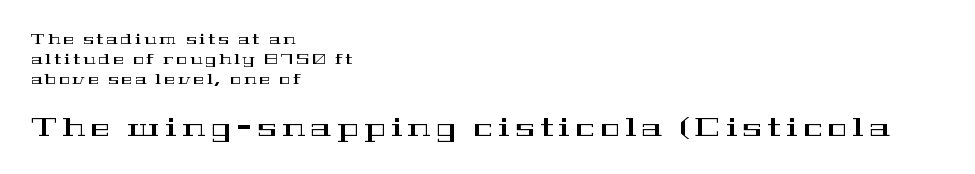
Q: Is the text italic (slanted)? A: No, it is upright.
Q: Is the text underlined? A: No.
Q: How is the paragraph aligned? A: Left-aligned.
Q: Is the spacing between letters normal or unusually wide? A: Unusually wide.
Q: Is the spacing between lines tight, normal or loose? A: Normal.
Q: Which block of text is set in a larger size, the first (top) or the second (bottom)? A: The second (bottom) one.
